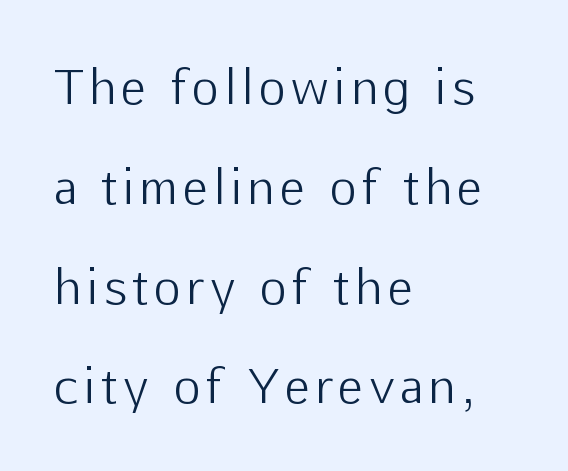
Q: Is the text bold? A: No.
Q: Is the text italic (slanted)? A: No, it is upright.
Q: Is the typeface a serif or a sans-serif typeface? A: Sans-serif.
Q: Is the text underlined? A: No.
Q: How is the paragraph aligned? A: Left-aligned.
Q: Is the spacing between lines tight, normal or loose? A: Loose.
Q: Width (condensed, normal, or wide)? A: Normal.
Q: Stroke contrast? A: Low.
Q: x-height? A: Medium.
Q: Monospaced? A: No.
